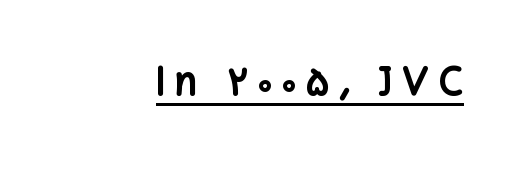
The letters advance in unequal steps, a hallmark of proportional type. The rendering inserts visible extra space after every character. Compared with undecorated copy, this sample adds a rule below the words. Do the letters lean? They stand straight. Does the copy run flush right? Yes — the right margin is perfectly even.
